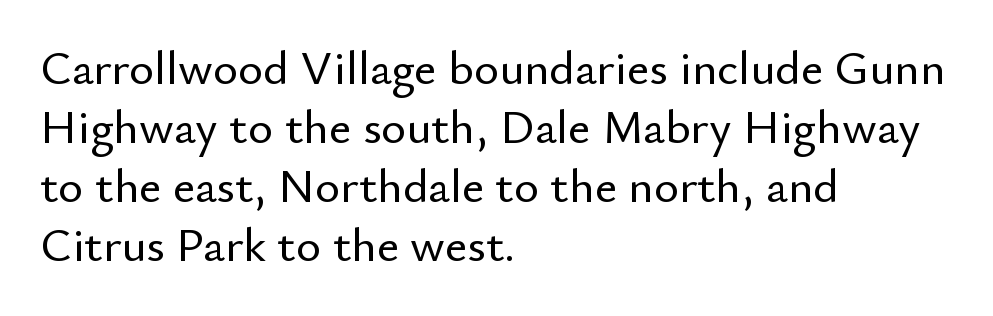
{"serif": "no", "italic": "no", "width": "normal", "stroke_contrast": "low", "x_height": "small", "monospaced": "no", "underline": "no", "align": "left", "line_spacing_ratio": 1.23, "letter_spacing": "normal", "letter_spacing_em": 0.0, "glyph_px": 48}
